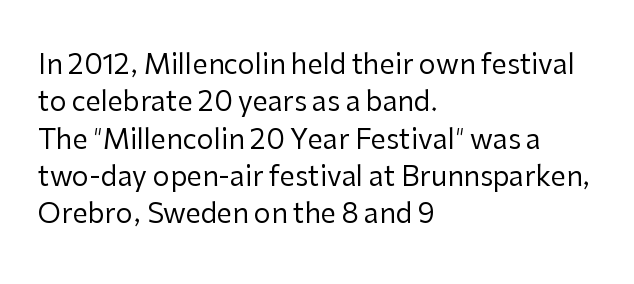
Interline gaps are of average width in this sample. Inter-character spacing is left at the font's built-in metrics. If you drew a line through each stem, it would be perfectly vertical. Words float on clear page, feet unadorned. Each line starts at the same left margin while the right side varies.
